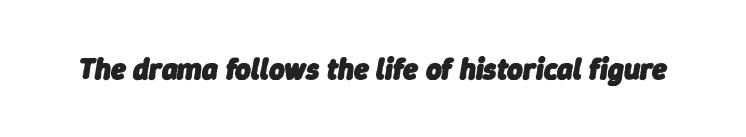
The image shows 30 px heavy type, italic (leaning right); set normal letter spacing, not underlined; low stroke contrast and a medium x-height.
